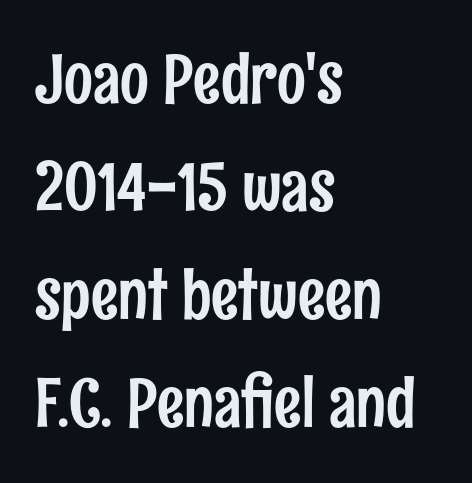
The image shows 68 px condensed sans-serif type, upright; set left-aligned, normal line spacing (1.59x), normal letter spacing, not underlined; low stroke contrast and a medium x-height.
